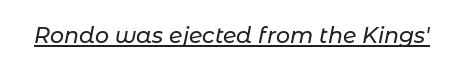
The image shows 22 px text type, italic (leaning right); set normal letter spacing, underlined.
